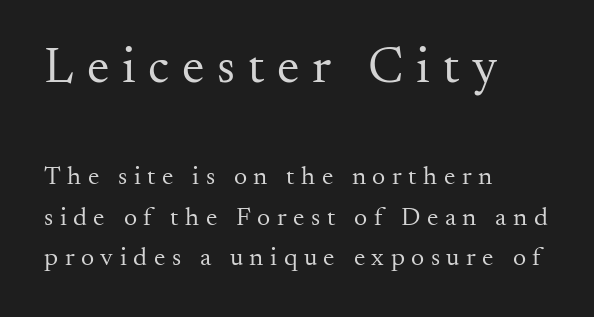
Q: Is the text bold? A: No.
Q: Is the text italic (slanted)? A: No, it is upright.
Q: Is the typeface a serif or a sans-serif typeface? A: Serif.
Q: Is the text underlined? A: No.
Q: How is the paragraph aligned? A: Left-aligned.
Q: Is the spacing between letters normal or unusually wide? A: Unusually wide.
Q: Is the spacing between lines tight, normal or loose? A: Normal.
Q: Which block of text is set in a larger size, the first (top) or the second (bottom)? A: The first (top) one.
Q: Width (condensed, normal, or wide)? A: Normal.
Q: Stroke contrast? A: Medium.
Q: x-height? A: Small.
Q: Monospaced? A: No.
